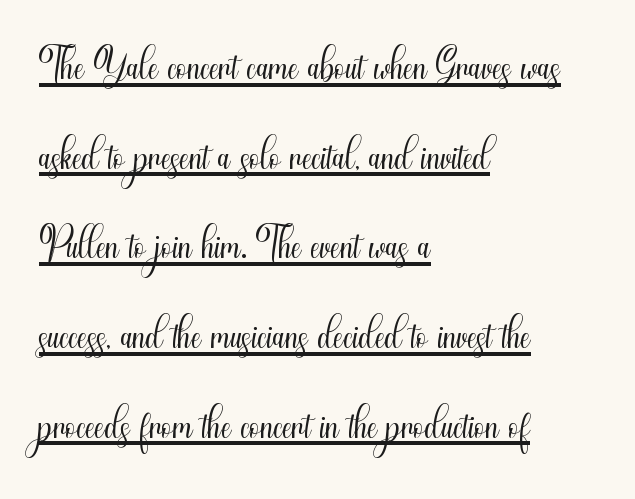
{"serif": "no", "bold": "no", "weight": "light", "width": "condensed", "stroke_contrast": "medium", "x_height": "small", "monospaced": "no", "underline": "yes", "align": "left", "line_spacing": "normal", "line_spacing_ratio": 1.47, "letter_spacing": "normal", "letter_spacing_em": 0.0, "glyph_px": 61}
